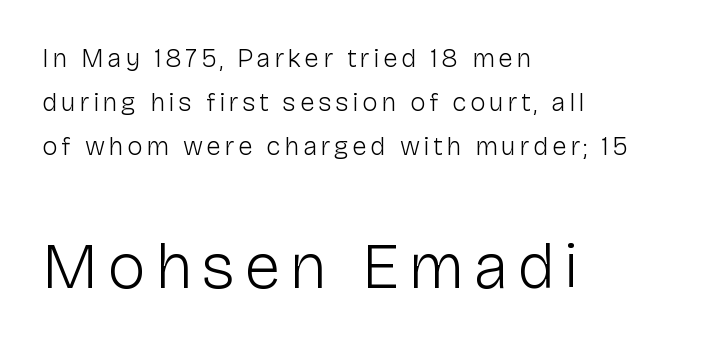
The image shows 65 px light sans-serif type, upright; set left-aligned, normal line spacing (1.7x), not underlined; the second (bottom) block is 2.5x larger; low stroke contrast and a medium x-height.
